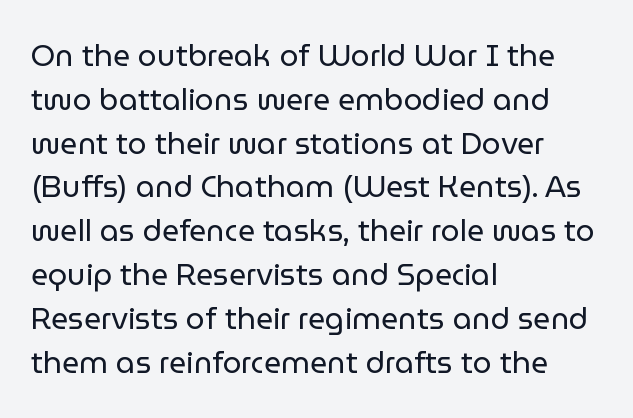
The image shows 30 px regular-weight sans-serif type, upright; set left-aligned, normal line spacing (1.46x), normal letter spacing, not underlined; low stroke contrast and a medium x-height.
